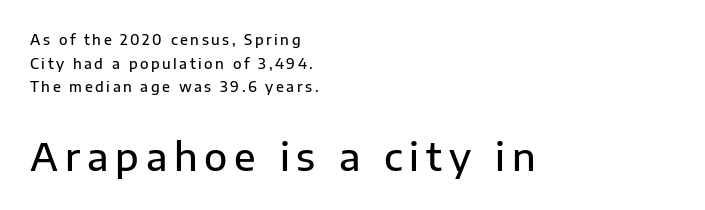
Q: Is the text bold? A: Semi-bold.
Q: Is the text italic (slanted)? A: No, it is upright.
Q: Is the typeface a serif or a sans-serif typeface? A: Sans-serif.
Q: Is the text underlined? A: No.
Q: How is the paragraph aligned? A: Left-aligned.
Q: Is the spacing between lines tight, normal or loose? A: Normal.
Q: Which block of text is set in a larger size, the first (top) or the second (bottom)? A: The second (bottom) one.
Q: Width (condensed, normal, or wide)? A: Normal.
Q: Stroke contrast? A: Low.
Q: x-height? A: Medium.
Q: Monospaced? A: No.
